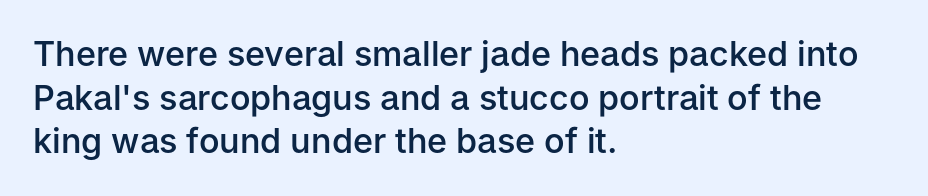
Note: no serifs on the glyphs. Rows of type keep a routine distance in the vertical direction. Compared with a centered layout, this one pins lines to the left instead. Notice how the stems are strictly vertical — no italics here. Short note: letters normally spaced. Moderately thickened strokes mark this as semibold type.
